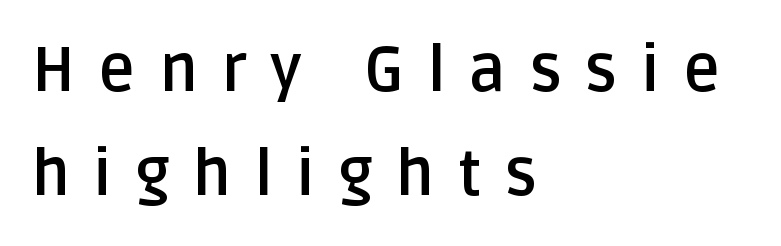
Q: Is the text bold? A: Yes.
Q: Is the text italic (slanted)? A: No, it is upright.
Q: Is the typeface a serif or a sans-serif typeface? A: Sans-serif.
Q: Is the text underlined? A: No.
Q: How is the paragraph aligned? A: Left-aligned.
Q: Is the spacing between letters normal or unusually wide? A: Unusually wide.
Q: Is the spacing between lines tight, normal or loose? A: Normal.
Q: Width (condensed, normal, or wide)? A: Normal.
Q: Stroke contrast? A: Low.
Q: x-height? A: Large.
Q: Monospaced? A: No.
